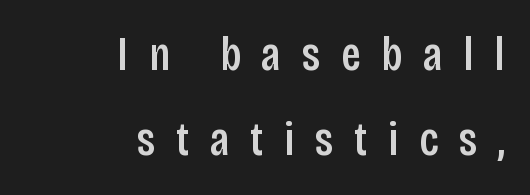
Proportional: the letters do not fall into vertical columns. Students, note that the glyphs here are deliberately spaced far apart. This is the regular roman posture of the typeface. Type style note: lacks serifs. The lines in this sample share a right terminus and differ only in where they begin. Honestly, there is no underline to notice here at all.
